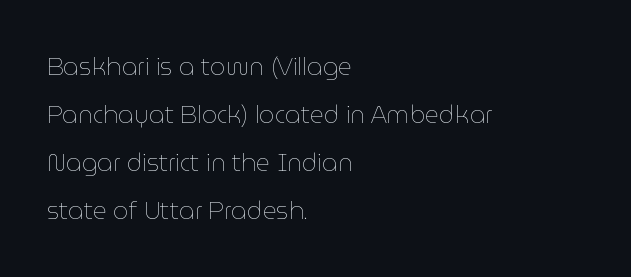
{"italic": "no", "bold": "no", "underline": "no", "align": "left", "line_spacing": "loose", "line_spacing_ratio": 2.0, "letter_spacing": "normal", "letter_spacing_em": 0.0, "glyph_px": 24}
